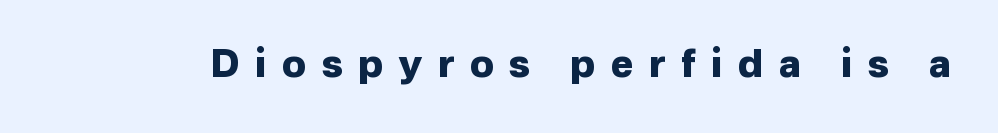
Q: Is the text bold? A: Yes.
Q: Is the text italic (slanted)? A: No, it is upright.
Q: Is the typeface a serif or a sans-serif typeface? A: Sans-serif.
Q: Is the text underlined? A: No.
Q: Is the spacing between letters normal or unusually wide? A: Unusually wide.
Q: Width (condensed, normal, or wide)? A: Normal.
Q: Stroke contrast? A: Low.
Q: x-height? A: Medium.
Q: Monospaced? A: No.
